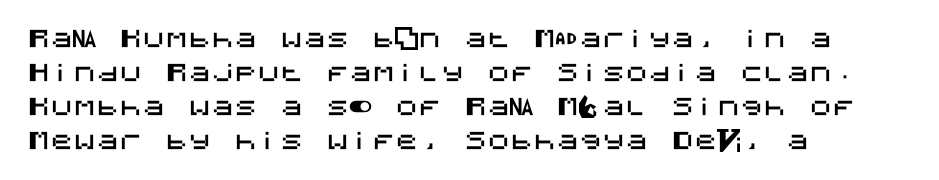
{"italic": "no", "underline": "no", "align": "left", "line_spacing": "normal", "line_spacing_ratio": 1.48, "letter_spacing": "normal", "letter_spacing_em": 0.0, "glyph_px": 23}
